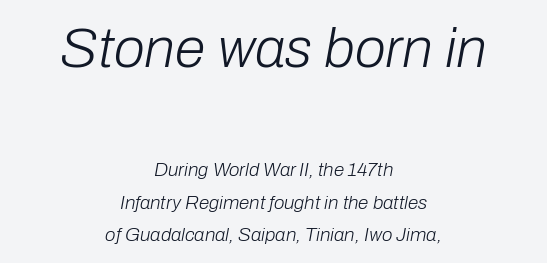
{"italic": "yes", "lean": "right", "slant_degrees": 10, "bold": "no", "weight": "light", "width": "normal", "stroke_contrast": "low", "x_height": "medium", "monospaced": "no", "underline": "no", "align": "center", "line_spacing_ratio": 1.73, "letter_spacing": "normal", "letter_spacing_em": 0.0, "larger_block": "first", "size_ratio": 2.95, "glyph_px": 56}
